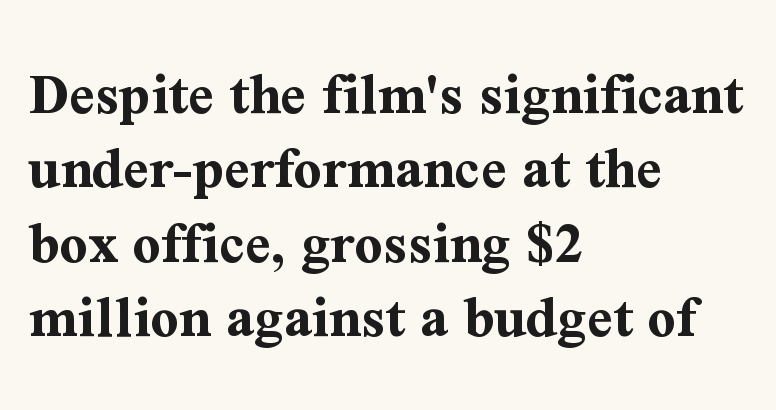
Q: Is the text bold? A: Yes.
Q: Is the text italic (slanted)? A: No, it is upright.
Q: Is the typeface a serif or a sans-serif typeface? A: Serif.
Q: Is the text underlined? A: No.
Q: How is the paragraph aligned? A: Left-aligned.
Q: Is the spacing between letters normal or unusually wide? A: Normal.
Q: Width (condensed, normal, or wide)? A: Normal.
Q: Stroke contrast? A: Medium.
Q: x-height? A: Medium.
Q: Monospaced? A: No.
